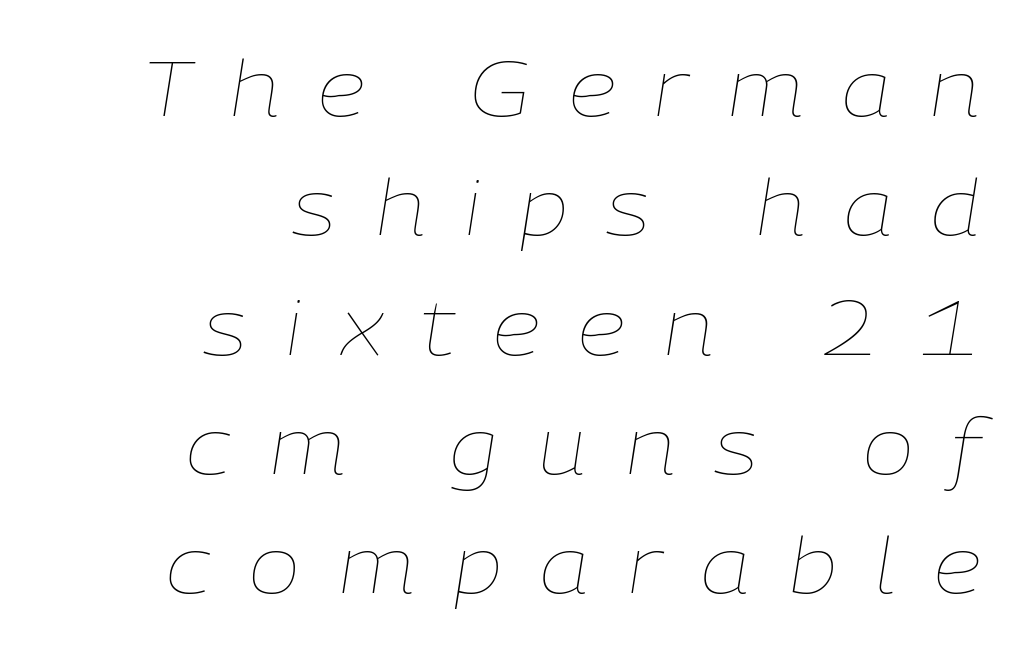
Q: Is the text bold? A: No.
Q: Is the text italic (slanted)? A: Yes, it leans right by about 9 degrees.
Q: Is the text underlined? A: No.
Q: How is the paragraph aligned? A: Right-aligned.
Q: Is the spacing between letters normal or unusually wide? A: Unusually wide.
Q: Is the spacing between lines tight, normal or loose? A: Normal.
Q: Width (condensed, normal, or wide)? A: Normal.
Q: Stroke contrast? A: Low.
Q: x-height? A: Medium.
Q: Monospaced? A: No.
